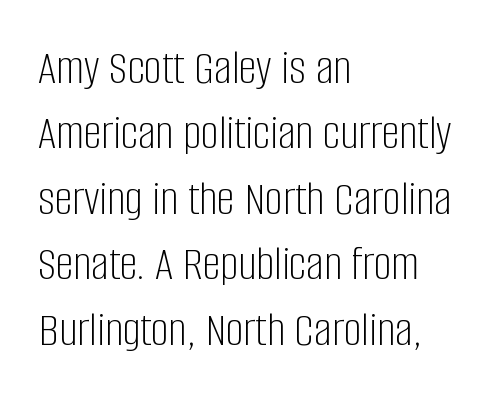
{"serif": "no", "italic": "no", "bold": "no", "weight": "light", "width": "condensed", "stroke_contrast": "low", "x_height": "large", "monospaced": "no", "underline": "no", "align": "left", "line_spacing": "normal", "line_spacing_ratio": 1.31, "letter_spacing": "normal", "letter_spacing_em": 0.0, "glyph_px": 50}
